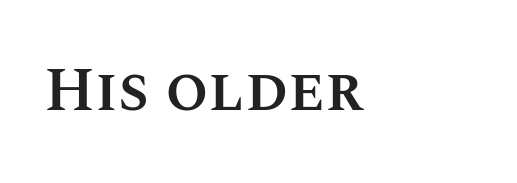
Standard letterfit; no display-style spreading of the glyphs. The zone under the glyphs is completely vacant. Emphasis by weight is partial: semibold. Notice how the stems are strictly vertical — no italics here. These lines are rendered in a variable-pitch font. Horizontally, the lines are justified to the leading edge only.
